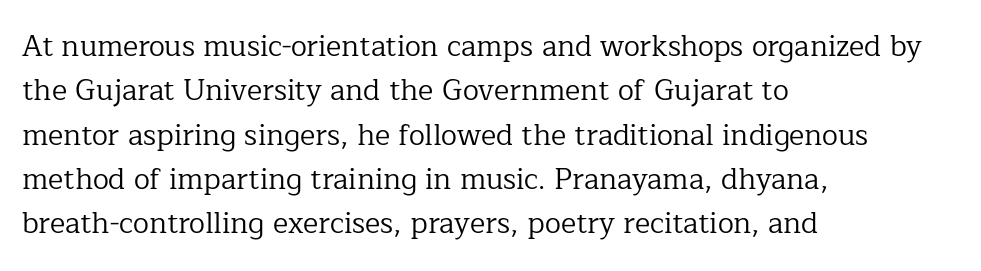
Q: Is the text bold? A: No.
Q: Is the text italic (slanted)? A: No, it is upright.
Q: Is the typeface a serif or a sans-serif typeface? A: Serif.
Q: Is the text underlined? A: No.
Q: How is the paragraph aligned? A: Left-aligned.
Q: Is the spacing between letters normal or unusually wide? A: Normal.
Q: Is the spacing between lines tight, normal or loose? A: Normal.
Q: Width (condensed, normal, or wide)? A: Normal.
Q: Stroke contrast? A: Low.
Q: x-height? A: Medium.
Q: Monospaced? A: No.
